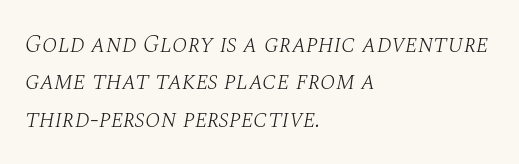
Q: Is the text bold? A: No.
Q: Is the text italic (slanted)? A: Yes, it leans right by about 10 degrees.
Q: Is the text underlined? A: No.
Q: How is the paragraph aligned? A: Left-aligned.
Q: Is the spacing between letters normal or unusually wide? A: Normal.
Q: Is the spacing between lines tight, normal or loose? A: Normal.
